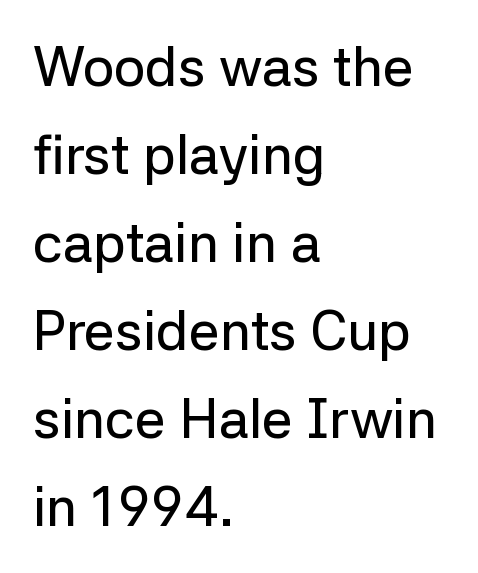
You can tell from the bare stems that sans-serif type was used. Honestly, the row spacing looks completely unremarkable. The strip under each line holds only bare page. Posture: straight, roman, zero tilt. The face used here is proportionally spaced, like ordinary book or web type. Caption: standard tracking, unaltered.
